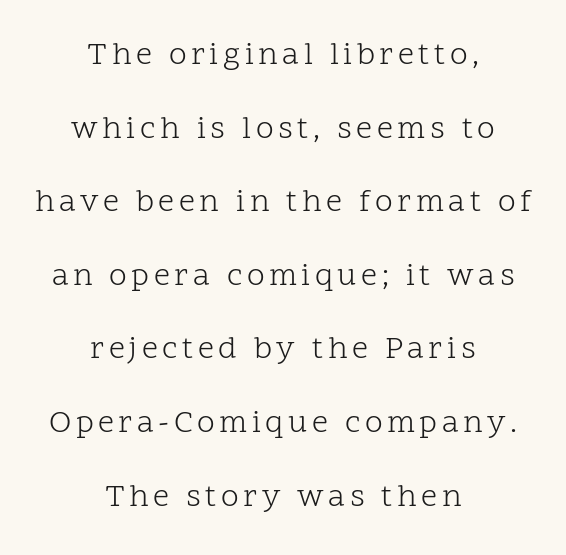
What kind of face is this? One with serifs. Only glyphs here, with clear space below each row. These lines stack symmetrically, like a column narrowing and widening about its center. Loosely led — the rows are spread out.
